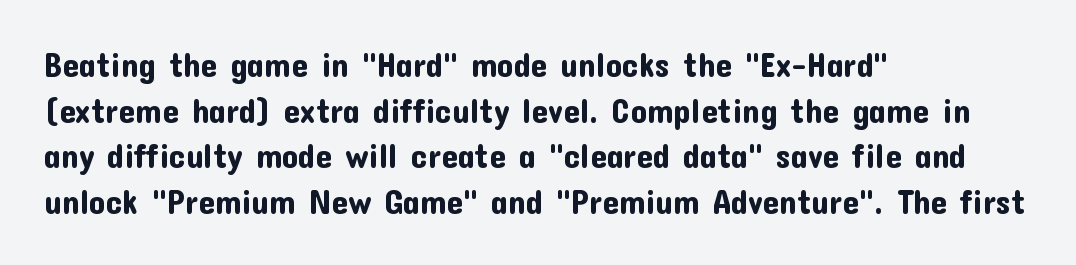
The image shows 33 px sans-serif type, upright; set left-aligned, normal line spacing (1.38x), normal letter spacing, not underlined; low stroke contrast and a medium x-height.
